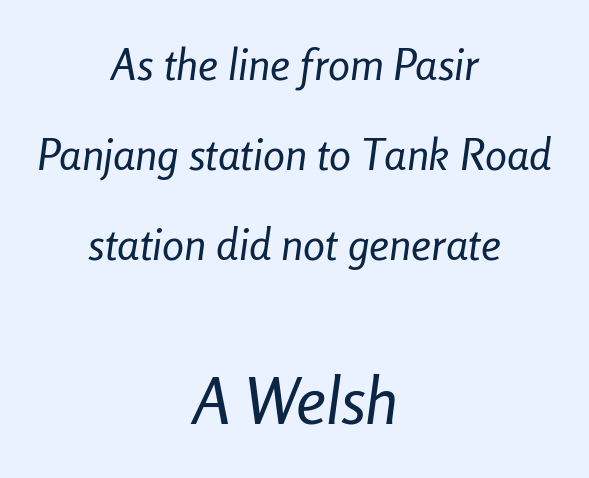
{"italic": "yes", "lean": "right", "slant_degrees": 8, "bold": "no", "weight": "regular", "width": "condensed", "stroke_contrast": "low", "x_height": "medium", "monospaced": "no", "underline": "no", "align": "center", "line_spacing": "loose", "line_spacing_ratio": 2.04, "letter_spacing": "normal", "letter_spacing_em": 0.0, "larger_block": "second", "size_ratio": 1.5, "glyph_px": 66}
